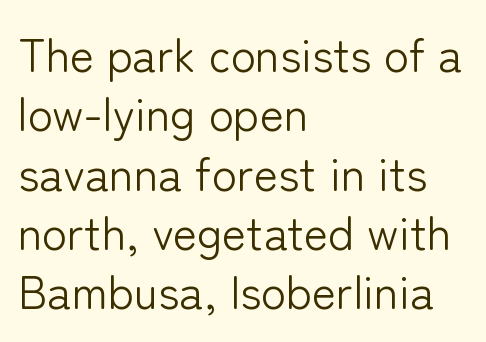
Q: Is the text bold? A: No.
Q: Is the text italic (slanted)? A: No, it is upright.
Q: Is the typeface a serif or a sans-serif typeface? A: Sans-serif.
Q: Is the text underlined? A: No.
Q: How is the paragraph aligned? A: Left-aligned.
Q: Is the spacing between letters normal or unusually wide? A: Normal.
Q: Is the spacing between lines tight, normal or loose? A: Normal.
Q: Width (condensed, normal, or wide)? A: Normal.
Q: Stroke contrast? A: Low.
Q: x-height? A: Medium.
Q: Monospaced? A: No.
